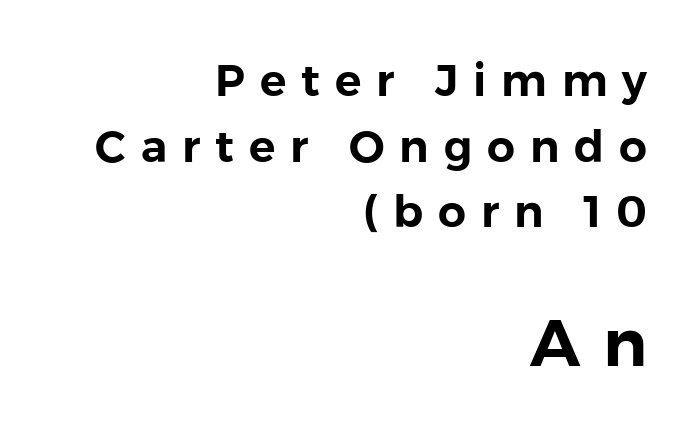
Proportional: the letters do not fall into vertical columns. The lettering stays uniformly vertical, giving the passage a roman look. Vertical spacing — default. Words float on clear page, feet unadorned. In terms of letterform style, serifs are entirely absent.
